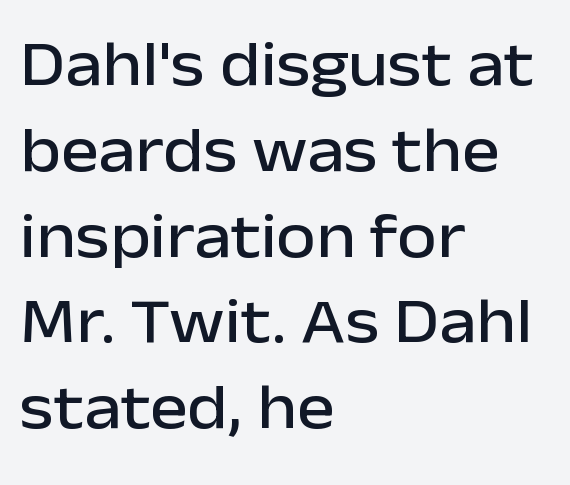
The passage shown has conventional tracking throughout. The words here are not underlined. The ragged edge is on the right, which tells us the setting is flush left. Ascenders rise straight up at ninety degrees. One glance says typical: line gaps are just what's usual.
